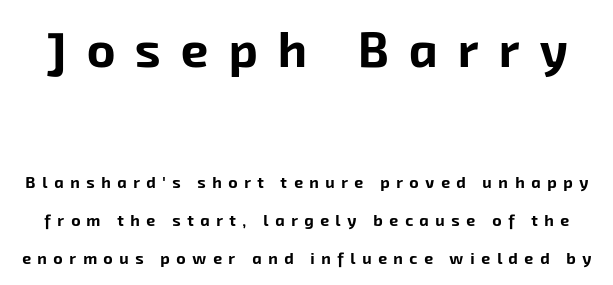
The image shows 49 px bold sans-serif type; set loose line spacing (2.35x), unusually wide letter spacing (+0.41 em), not underlined; the first (top) block is 3.06x larger; low stroke contrast and a medium x-height.
